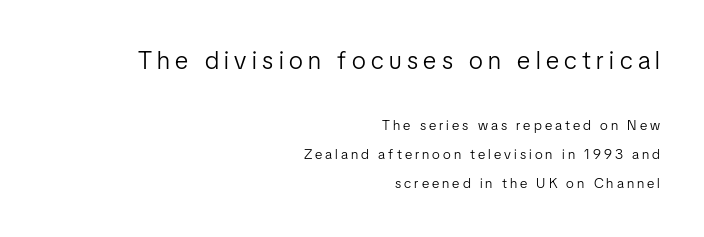
Q: Is the text bold? A: No.
Q: Is the text italic (slanted)? A: No, it is upright.
Q: Is the text underlined? A: No.
Q: How is the paragraph aligned? A: Right-aligned.
Q: Is the spacing between letters normal or unusually wide? A: Unusually wide.
Q: Is the spacing between lines tight, normal or loose? A: Loose.
Q: Which block of text is set in a larger size, the first (top) or the second (bottom)? A: The first (top) one.
